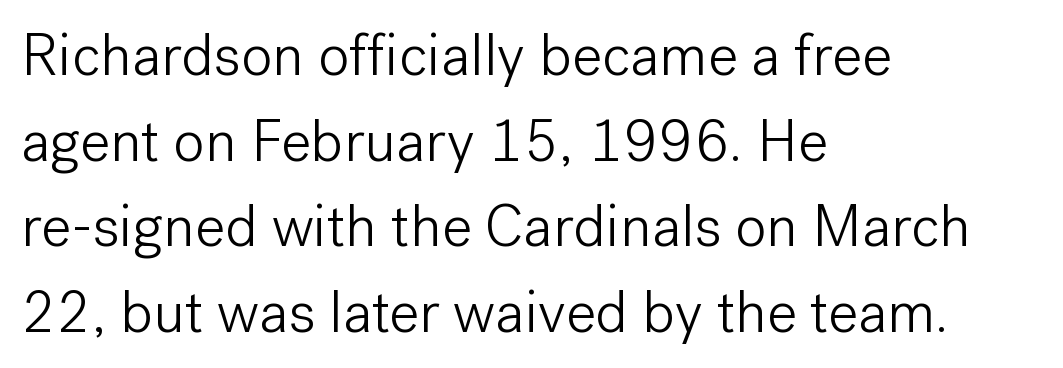
Each line starts at the same left margin while the right side varies. Nobody drew a line under any word here. The gaps between neighbouring characters are ordinary and unremarkable. The letters stand straight up with perfectly vertical stems. Stems here are at most as thick as an everyday book face.
